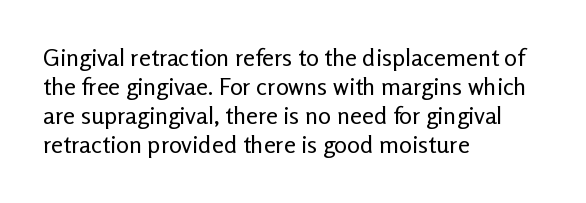
{"italic": "no", "bold": "no", "underline": "no", "align": "left", "line_spacing_ratio": 1.21, "letter_spacing": "normal", "letter_spacing_em": 0.0, "glyph_px": 24}
